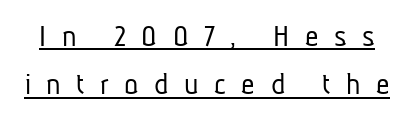
Q: Is the text bold? A: No.
Q: Is the typeface a serif or a sans-serif typeface? A: Sans-serif.
Q: Is the text underlined? A: Yes.
Q: Is the spacing between letters normal or unusually wide? A: Unusually wide.
Q: Is the spacing between lines tight, normal or loose? A: Normal.
Q: Width (condensed, normal, or wide)? A: Condensed.
Q: Stroke contrast? A: Low.
Q: x-height? A: Medium.
Q: Monospaced? A: No.
